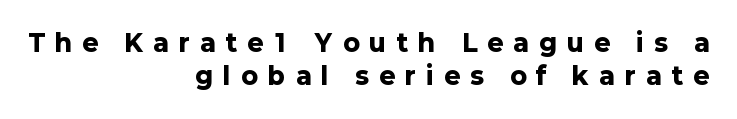
Does the leading feel generous? No, just average. Every letter is thick-stroked: bold, no question. Plain, unruled lines of type. The font's upright variant was chosen for this text. Tracking here is generous; glyphs stand well apart from one another.
